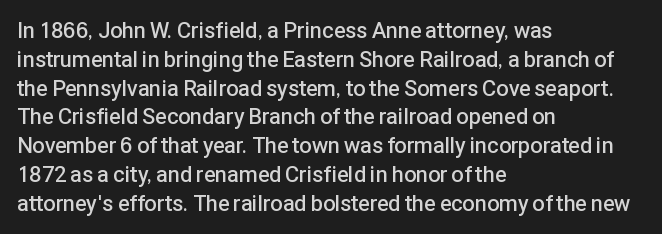
Q: Is the text bold? A: Semi-bold.
Q: Is the text italic (slanted)? A: No, it is upright.
Q: Is the text underlined? A: No.
Q: How is the paragraph aligned? A: Left-aligned.
Q: Is the spacing between letters normal or unusually wide? A: Normal.
Q: Is the spacing between lines tight, normal or loose? A: Normal.
